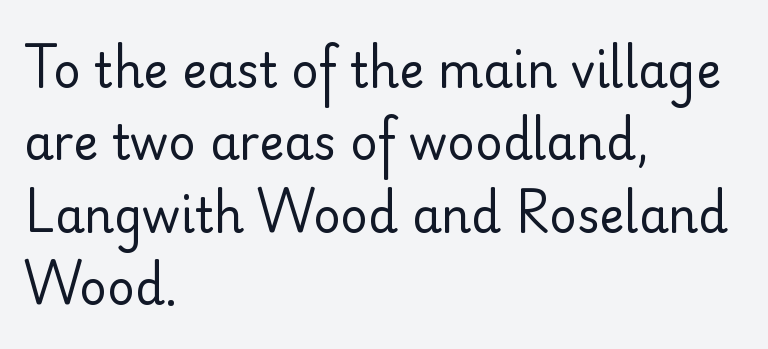
Q: Is the text bold? A: No.
Q: Is the text italic (slanted)? A: No, it is upright.
Q: Is the typeface a serif or a sans-serif typeface? A: Sans-serif.
Q: Is the text underlined? A: No.
Q: How is the paragraph aligned? A: Left-aligned.
Q: Is the spacing between letters normal or unusually wide? A: Normal.
Q: Is the spacing between lines tight, normal or loose? A: Normal.
Q: Width (condensed, normal, or wide)? A: Normal.
Q: Stroke contrast? A: Low.
Q: x-height? A: Small.
Q: Monospaced? A: No.
